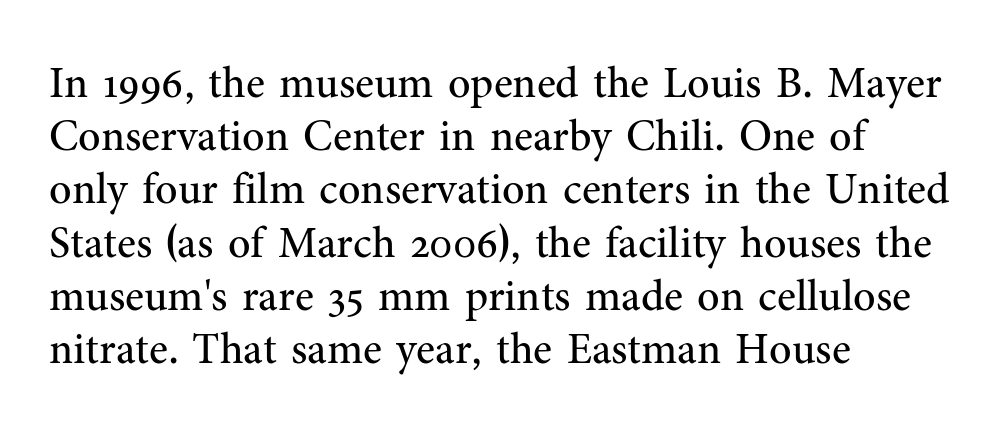
Words float on clear page, feet unadorned. This is the regular roman posture of the typeface. The weight would be labelled regular, book, light, or lighter still. Character widths vary here, with narrow letters taking less room than wide ones. Caption: standard tracking, unaltered. Old-style or modern, the face here clearly has serifs.
